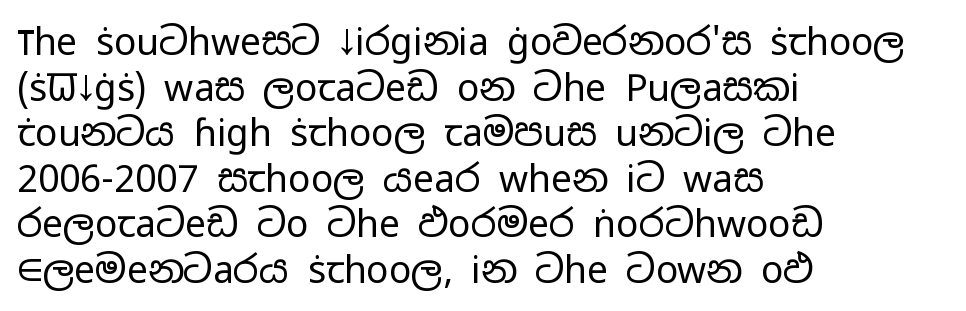
The image shows 37 px regular-weight, wide sans-serif type, upright; set left-aligned, line spacing 1.23x, normal letter spacing, not underlined; low stroke contrast and a medium x-height.
